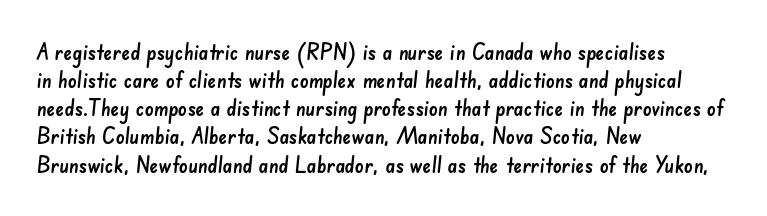
The image shows 22 px text type; set left-aligned, normal line spacing (1.28x), normal letter spacing, not underlined.
